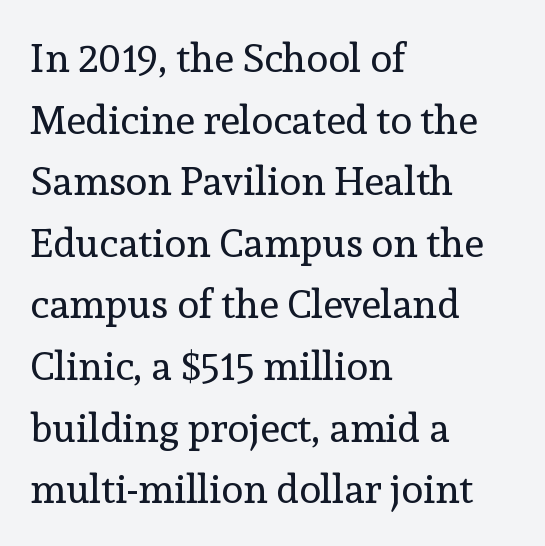
{"serif": "yes", "italic": "no", "bold": "no", "weight": "regular", "width": "normal", "x_height": "medium", "monospaced": "no", "underline": "no", "align": "left", "line_spacing": "normal", "line_spacing_ratio": 1.54, "letter_spacing": "normal", "letter_spacing_em": 0.0, "glyph_px": 40}
